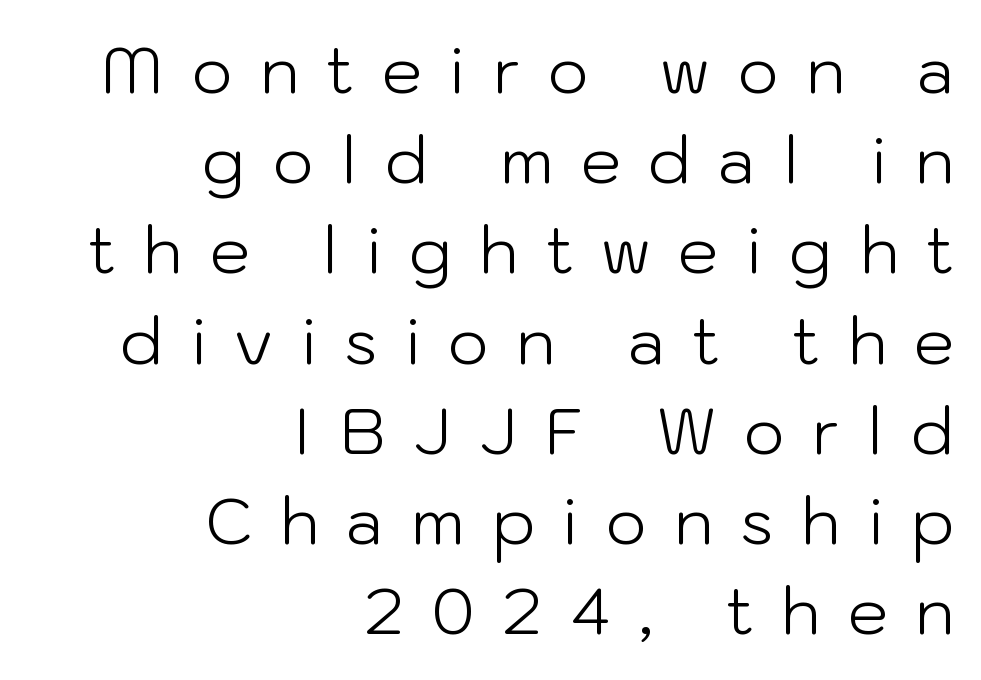
The rows are spaced the way most documents space them. Honestly, there is no underline to notice here at all. Do the characters align in a grid? No, the font is proportional. Each letter's strokes conclude bluntly, with no projecting serifs. The face looks like a standard text weight, possibly lighter. Compared with typical body copy, the letter spacing here is much looser.
